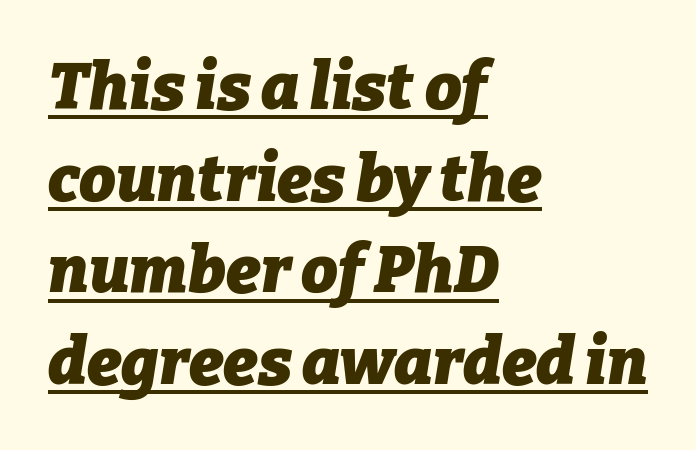
The image shows 65 px heavy type, italic (leaning right); set left-aligned, normal line spacing (1.41x), normal letter spacing, underlined; low stroke contrast and a medium x-height.
